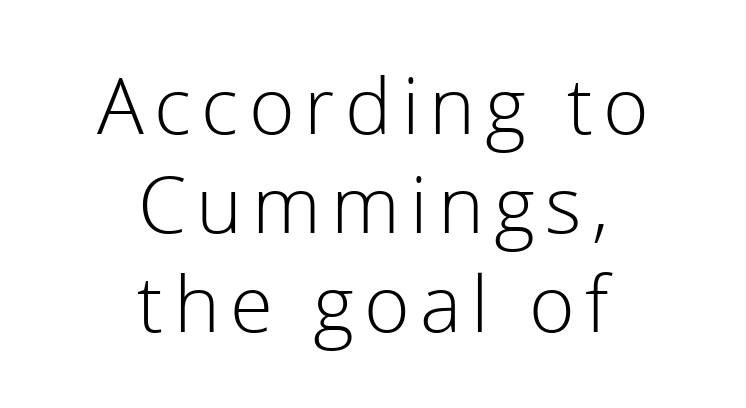
Stroke thickness stays within the range of a standard reading face or lighter. The passage is arranged like a title page — every line centered. Each new line begins a customary step beneath the previous one. Check under the words: just untouched page. The passage shown is typeset with a sans-serif family.
